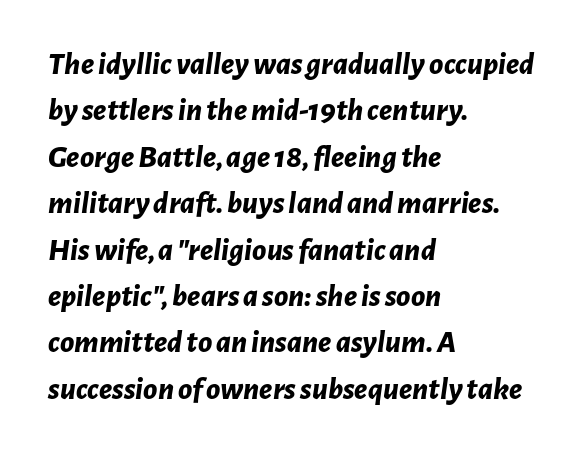
The image shows 32 px bold type, italic (leaning right); set left-aligned, normal line spacing (1.45x), normal letter spacing, not underlined; low stroke contrast and a medium x-height.
